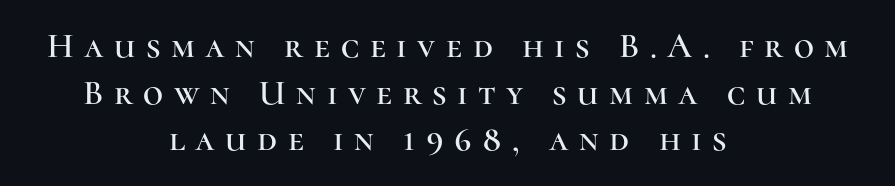
Normally led — the rows are evenly, conventionally spaced. Observe the serifs anchoring each vertical stroke in this sample. Compared with a flush-left layout, this one balances lines on the center instead. Every stem runs plumb, perpendicular to the baseline. Each letter keeps its own natural width here, so spacing adapts to shape.
